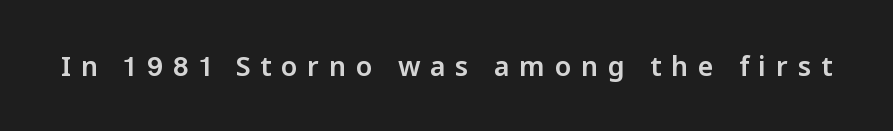
Q: Is the text italic (slanted)? A: No, it is upright.
Q: Is the text underlined? A: No.
Q: Is the spacing between letters normal or unusually wide? A: Unusually wide.
